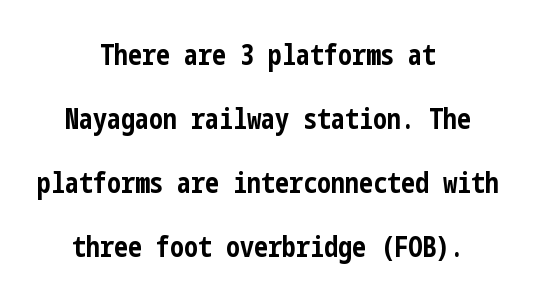
Q: Is the text bold? A: Yes.
Q: Is the text italic (slanted)? A: No, it is upright.
Q: Is the typeface a serif or a sans-serif typeface? A: Sans-serif.
Q: Is the text underlined? A: No.
Q: How is the paragraph aligned? A: Centered.
Q: Is the spacing between letters normal or unusually wide? A: Normal.
Q: Is the spacing between lines tight, normal or loose? A: Loose.
Q: Width (condensed, normal, or wide)? A: Condensed.
Q: Stroke contrast? A: Low.
Q: x-height? A: Medium.
